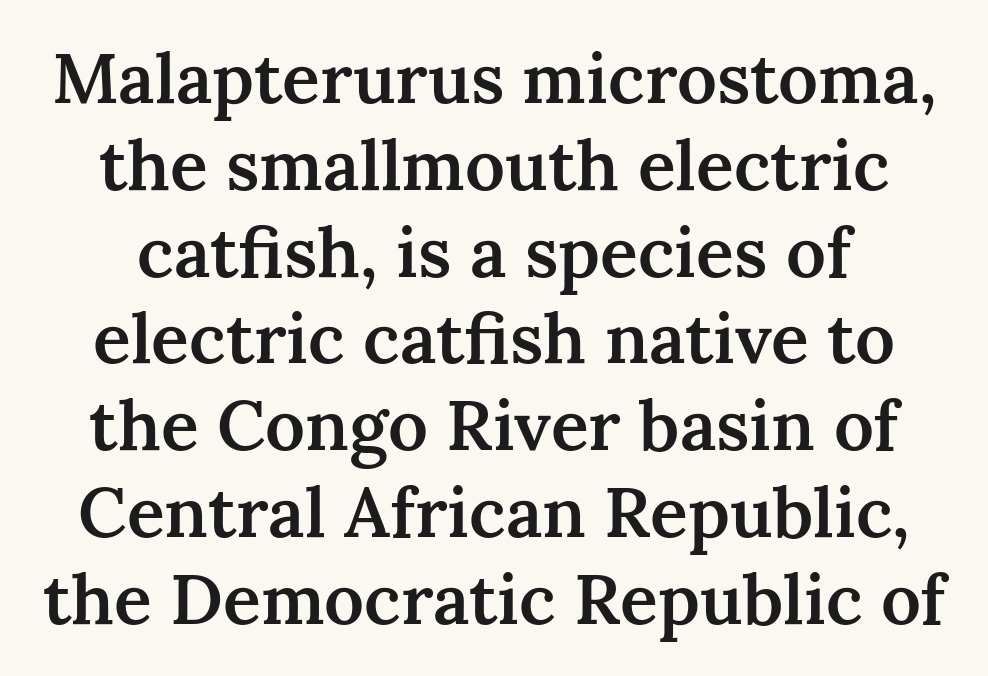
Q: Is the text bold? A: Semi-bold.
Q: Is the text italic (slanted)? A: No, it is upright.
Q: Is the typeface a serif or a sans-serif typeface? A: Serif.
Q: Is the text underlined? A: No.
Q: Is the spacing between letters normal or unusually wide? A: Normal.
Q: Width (condensed, normal, or wide)? A: Normal.
Q: Stroke contrast? A: Medium.
Q: x-height? A: Medium.
Q: Monospaced? A: No.
